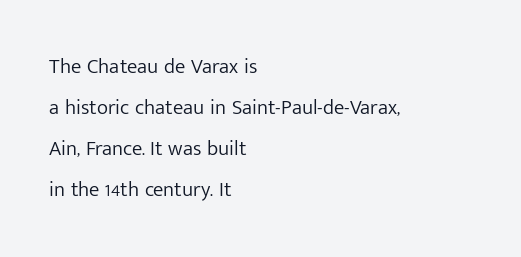
{"italic": "no", "bold": "no", "underline": "no", "align": "left", "line_spacing": "loose", "line_spacing_ratio": 1.95, "letter_spacing": "normal", "letter_spacing_em": 0.0, "glyph_px": 21}
